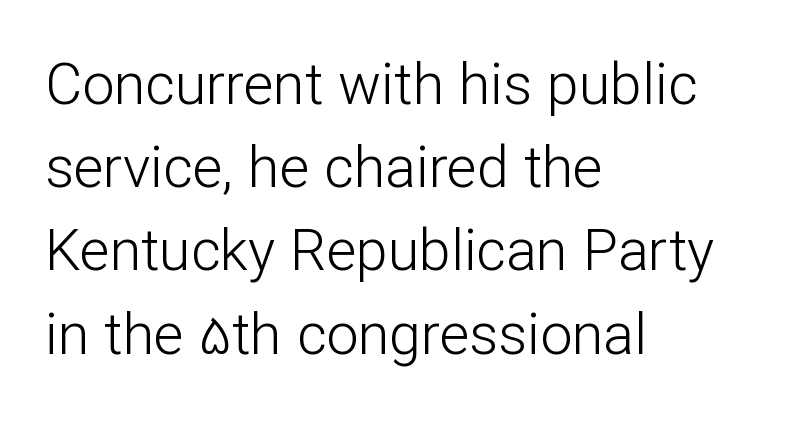
Q: Is the text bold? A: No.
Q: Is the text italic (slanted)? A: No, it is upright.
Q: Is the typeface a serif or a sans-serif typeface? A: Sans-serif.
Q: Is the text underlined? A: No.
Q: How is the paragraph aligned? A: Left-aligned.
Q: Is the spacing between letters normal or unusually wide? A: Normal.
Q: Is the spacing between lines tight, normal or loose? A: Normal.
Q: Width (condensed, normal, or wide)? A: Normal.
Q: Stroke contrast? A: Low.
Q: x-height? A: Medium.
Q: Monospaced? A: No.
